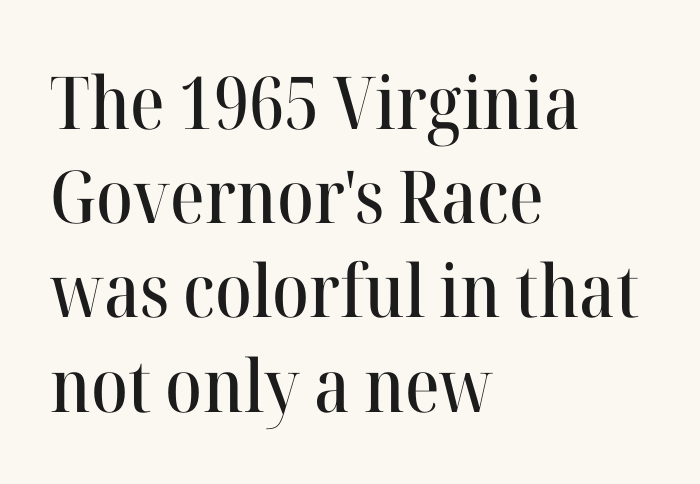
The image shows 73 px serif type, upright; set left-aligned, normal line spacing (1.29x), normal letter spacing, not underlined; high stroke contrast and a medium x-height.
